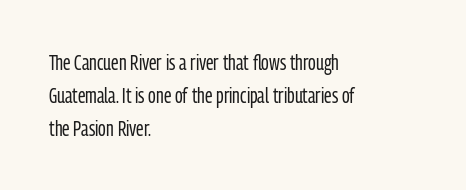
Q: Is the text bold? A: No.
Q: Is the text italic (slanted)? A: No, it is upright.
Q: Is the text underlined? A: No.
Q: How is the paragraph aligned? A: Left-aligned.
Q: Is the spacing between letters normal or unusually wide? A: Normal.
Q: Is the spacing between lines tight, normal or loose? A: Normal.
